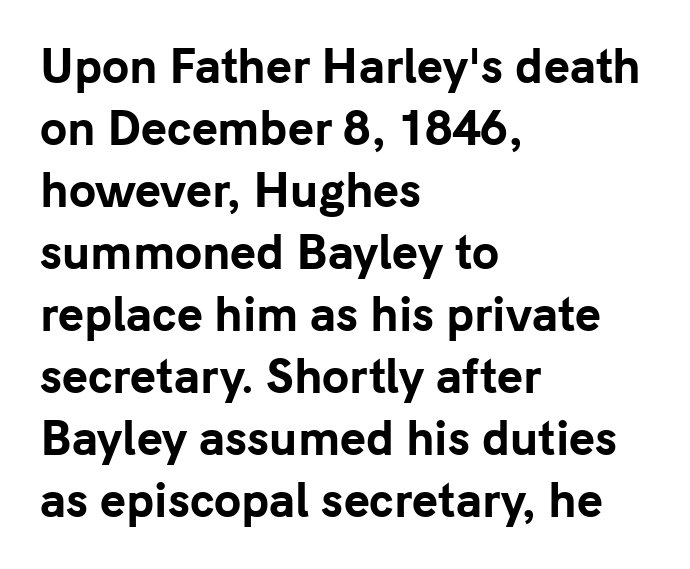
The image shows 44 px bold sans-serif type, upright; set left-aligned, normal line spacing (1.41x), normal letter spacing, not underlined; low stroke contrast and a medium x-height.
